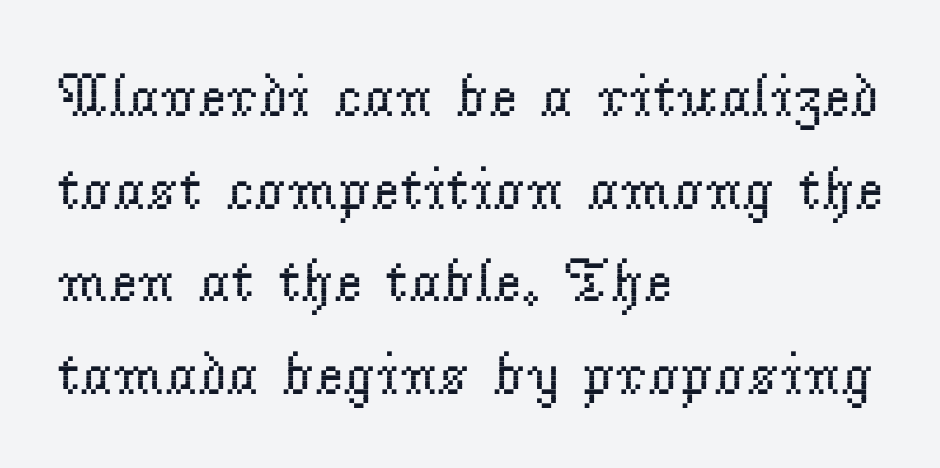
Q: Is the text bold? A: No.
Q: Is the text italic (slanted)? A: No, it is upright.
Q: Is the typeface a serif or a sans-serif typeface? A: Serif.
Q: Is the text underlined? A: No.
Q: How is the paragraph aligned? A: Left-aligned.
Q: Is the spacing between letters normal or unusually wide? A: Normal.
Q: Is the spacing between lines tight, normal or loose? A: Normal.
Q: Width (condensed, normal, or wide)? A: Normal.
Q: Stroke contrast? A: Low.
Q: x-height? A: Small.
Q: Monospaced? A: No.
